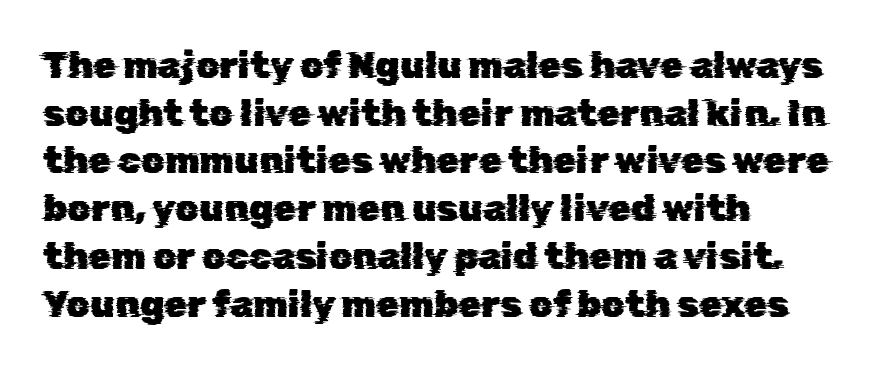
The image shows 37 px sans-serif type; set left-aligned, normal line spacing (1.29x), normal letter spacing, not underlined; low stroke contrast and a medium x-height.
